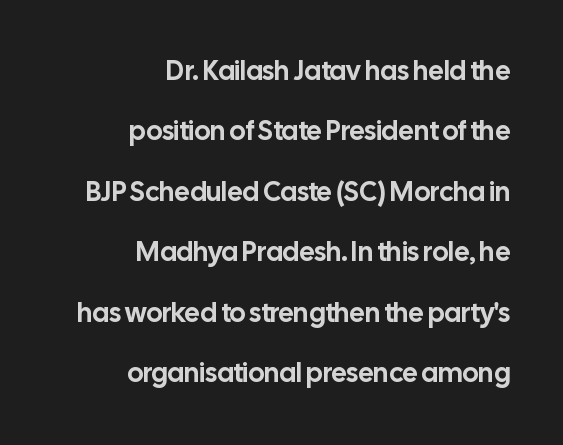
Q: Is the text italic (slanted)? A: No, it is upright.
Q: Is the text underlined? A: No.
Q: How is the paragraph aligned? A: Right-aligned.
Q: Is the spacing between letters normal or unusually wide? A: Normal.
Q: Is the spacing between lines tight, normal or loose? A: Loose.
